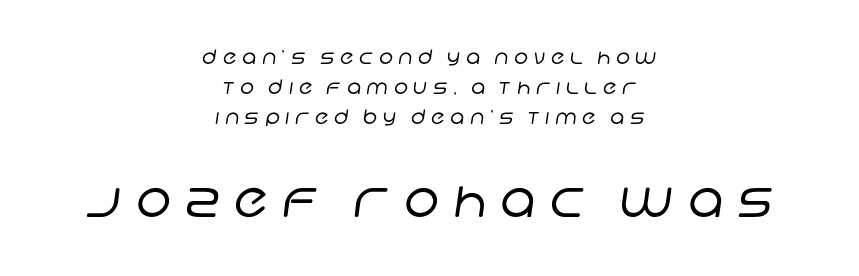
Q: Is the text bold? A: No.
Q: Is the typeface a serif or a sans-serif typeface? A: Sans-serif.
Q: Is the text underlined? A: No.
Q: How is the paragraph aligned? A: Centered.
Q: Is the spacing between letters normal or unusually wide? A: Unusually wide.
Q: Is the spacing between lines tight, normal or loose? A: Normal.
Q: Which block of text is set in a larger size, the first (top) or the second (bottom)? A: The second (bottom) one.
Q: Width (condensed, normal, or wide)? A: Normal.
Q: Stroke contrast? A: Low.
Q: x-height? A: Large.
Q: Monospaced? A: No.
